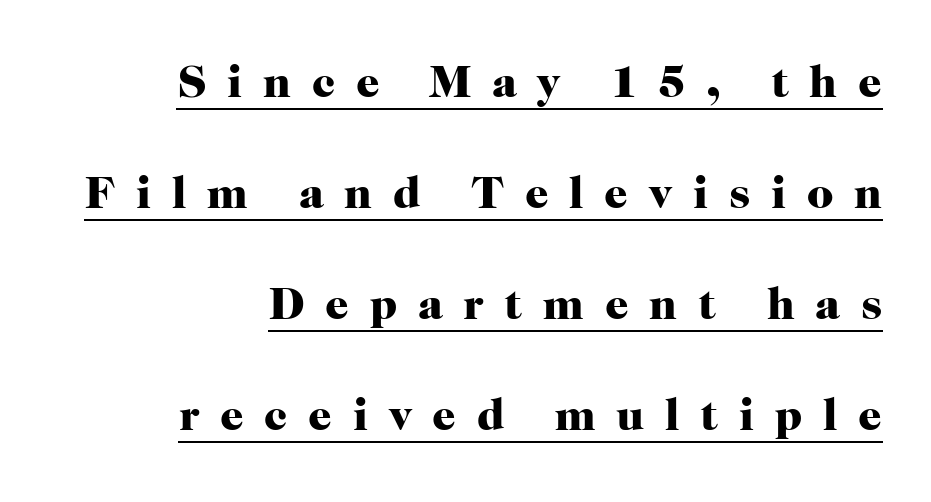
Q: Is the text bold? A: Yes.
Q: Is the text italic (slanted)? A: No, it is upright.
Q: Is the typeface a serif or a sans-serif typeface? A: Serif.
Q: Is the text underlined? A: Yes.
Q: How is the paragraph aligned? A: Right-aligned.
Q: Is the spacing between letters normal or unusually wide? A: Unusually wide.
Q: Is the spacing between lines tight, normal or loose? A: Loose.
Q: Width (condensed, normal, or wide)? A: Normal.
Q: Stroke contrast? A: High.
Q: x-height? A: Medium.
Q: Monospaced? A: No.
